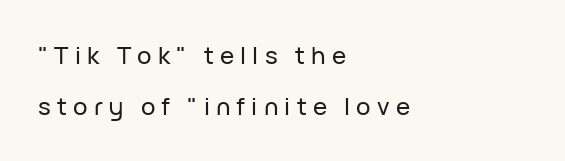
{"italic": "no", "underline": "no", "align": "left", "line_spacing": "loose", "line_spacing_ratio": 2.12, "letter_spacing": "wide", "letter_spacing_em": 0.26, "glyph_px": 24}
